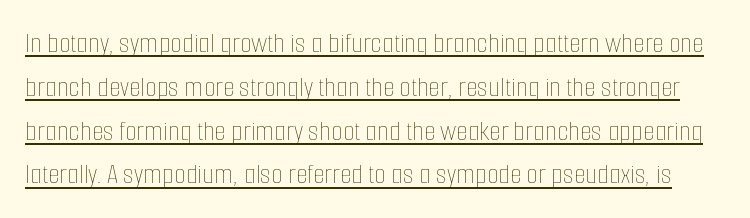
The image shows 30 px thin, condensed type, upright; set normal line spacing (1.46x), normal letter spacing, underlined; low stroke contrast and a medium x-height.
